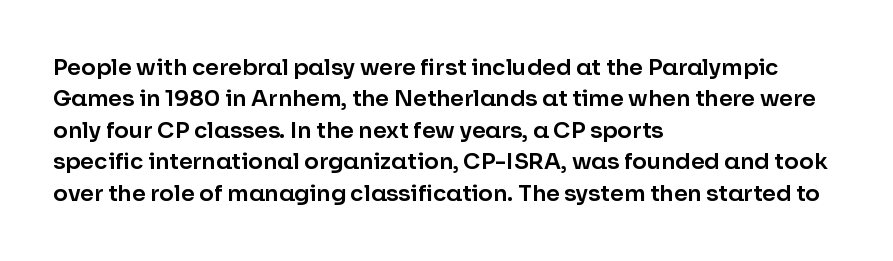
The image shows 22 px text type, upright; set left-aligned, normal line spacing (1.43x), normal letter spacing, not underlined.
